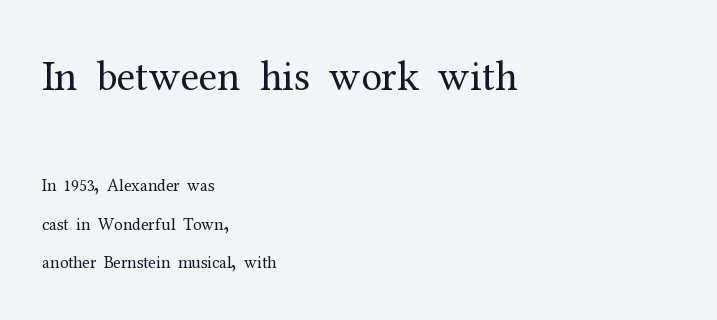
The image shows 42 px regular-weight serif type, upright; set left-aligned, loose line spacing (2.27x), normal letter spacing, not underlined; the first (top) block is 2.47x larger; medium stroke contrast and a medium x-height.
